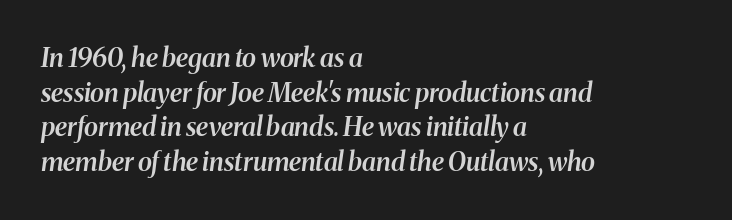
Nothing unusual about the tracking: characters are spaced as the font intends. Line starts are locked; line ends wander. The passage shown leans; its letterforms are oblique. Underlining? Definitely not there. The sample has been set in demibold, a notch under bold. How would I describe the line gaps? Plain and ordinary.
